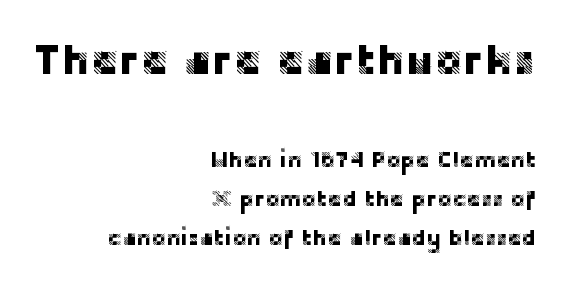
Q: Is the text italic (slanted)? A: No, it is upright.
Q: Is the typeface a serif or a sans-serif typeface? A: Sans-serif.
Q: Is the text underlined? A: No.
Q: How is the paragraph aligned? A: Right-aligned.
Q: Is the spacing between letters normal or unusually wide? A: Normal.
Q: Which block of text is set in a larger size, the first (top) or the second (bottom)? A: The first (top) one.
Q: Width (condensed, normal, or wide)? A: Normal.
Q: Stroke contrast? A: Low.
Q: x-height? A: Large.
Q: Monospaced? A: No.
